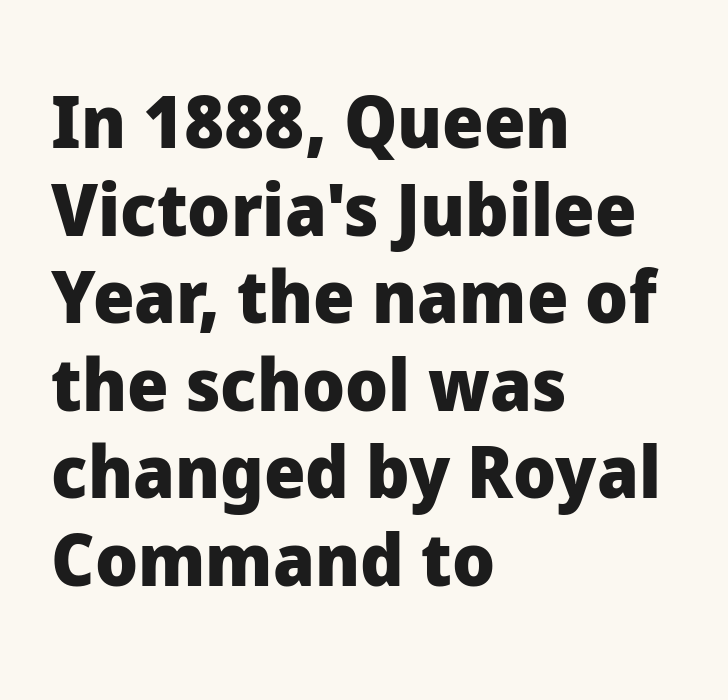
Q: Is the text bold? A: Yes.
Q: Is the text italic (slanted)? A: No, it is upright.
Q: Is the typeface a serif or a sans-serif typeface? A: Sans-serif.
Q: Is the text underlined? A: No.
Q: How is the paragraph aligned? A: Left-aligned.
Q: Is the spacing between letters normal or unusually wide? A: Normal.
Q: Width (condensed, normal, or wide)? A: Normal.
Q: Stroke contrast? A: Low.
Q: x-height? A: Medium.
Q: Monospaced? A: No.
